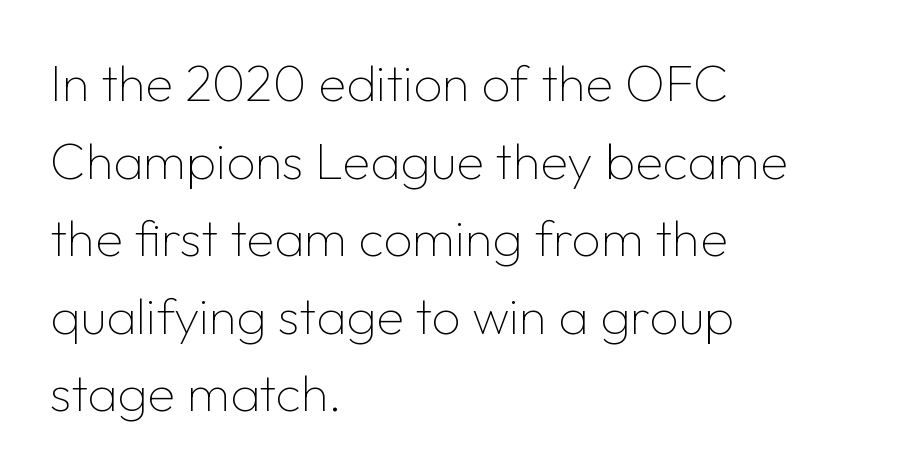
The image shows 51 px thin sans-serif type, upright; set left-aligned, normal line spacing (1.52x), normal letter spacing, not underlined; low stroke contrast and a medium x-height.
